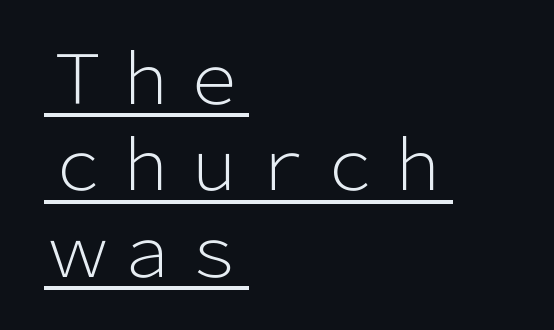
Q: Is the text bold? A: No.
Q: Is the text italic (slanted)? A: No, it is upright.
Q: Is the typeface a serif or a sans-serif typeface? A: Sans-serif.
Q: Is the text underlined? A: Yes.
Q: How is the paragraph aligned? A: Left-aligned.
Q: Is the spacing between letters normal or unusually wide? A: Normal.
Q: Is the spacing between lines tight, normal or loose? A: Normal.
Q: Width (condensed, normal, or wide)? A: Normal.
Q: Stroke contrast? A: Low.
Q: x-height? A: Medium.
Q: Monospaced? A: No.
